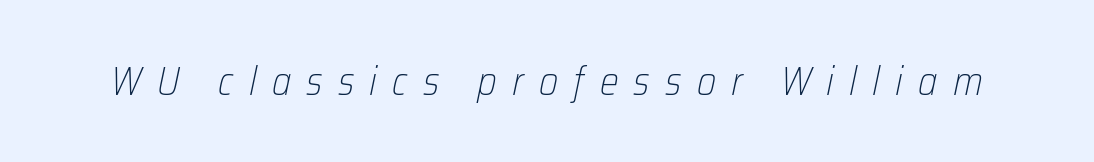
{"italic": "yes", "lean": "right", "slant_degrees": 12, "bold": "no", "weight": "light", "width": "condensed", "stroke_contrast": "low", "x_height": "medium", "monospaced": "no", "underline": "no", "letter_spacing": "wide", "letter_spacing_em": 0.38, "glyph_px": 40}
